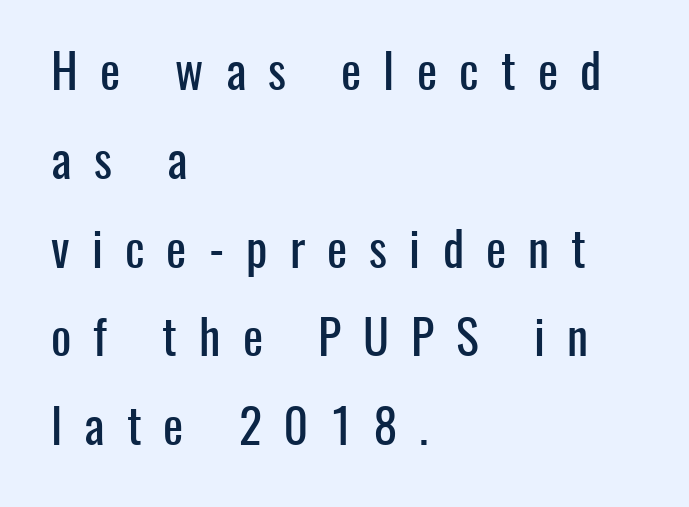
{"serif": "no", "italic": "no", "width": "condensed", "stroke_contrast": "low", "x_height": "medium", "monospaced": "no", "underline": "no", "align": "left", "line_spacing_ratio": 1.85, "letter_spacing": "wide", "letter_spacing_em": 0.46, "glyph_px": 48}
